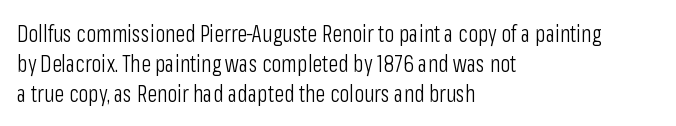
The lines are quadded left. The font sits on the lighter half of the weight spectrum, regular included. Tracking here is standard; glyphs follow each other at the usual distance. Italic? Not at all — the glyphs are vertical. Rule under the text: the space is simply empty.
